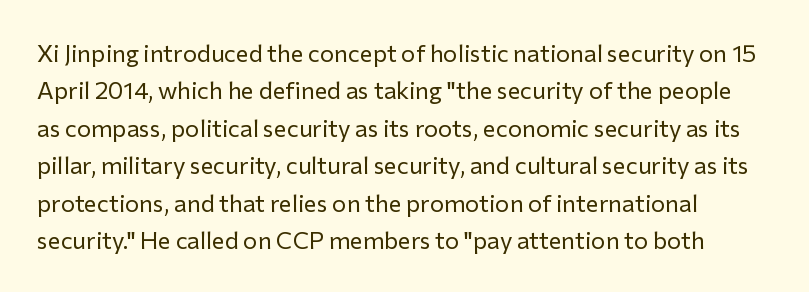
The image shows 24 px text type, upright; set left-aligned, normal line spacing (1.56x), normal letter spacing, not underlined.
